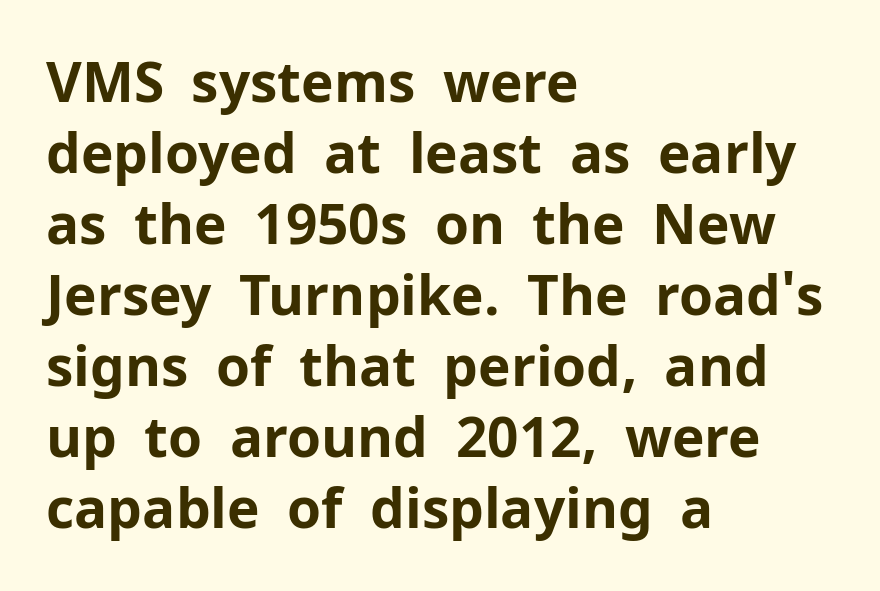
Where is the straight margin? On the left. Varying glyph widths throughout — classic text-font behaviour. Line spacing here is normal. In terms of posture, this sample is upright. Tracking value appears to be zero — textbook default spacing. Note: no serifs on the glyphs.
